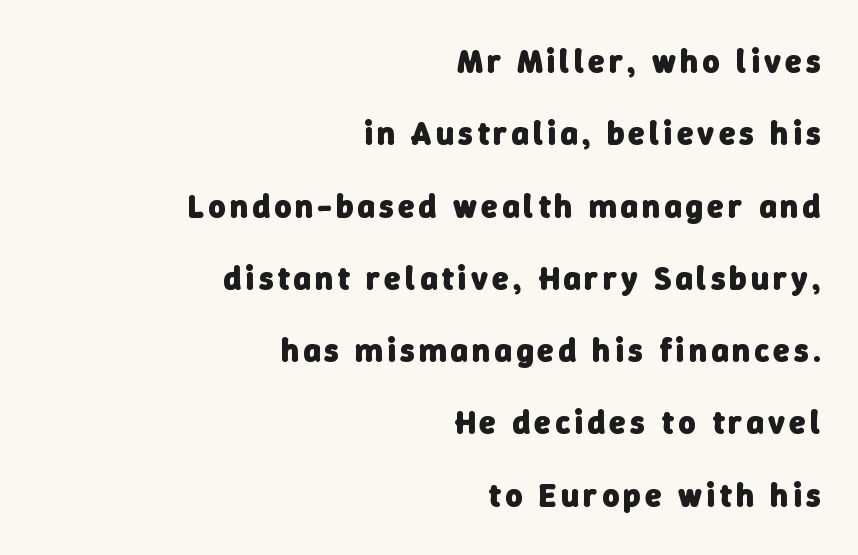
The image shows 33 px heavy sans-serif type; set right-aligned, loose line spacing (2.19x), not underlined; low stroke contrast and a medium x-height.
